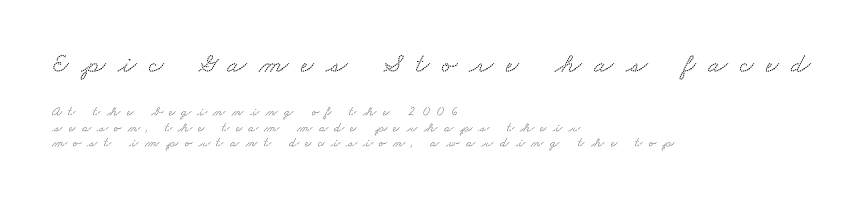
The image shows 28 px wide serif type; set left-aligned, tight line spacing (1.1x), unusually wide letter spacing (+0.44 em), not underlined; the first (top) block is 2.0x larger; low stroke contrast and a small x-height.
